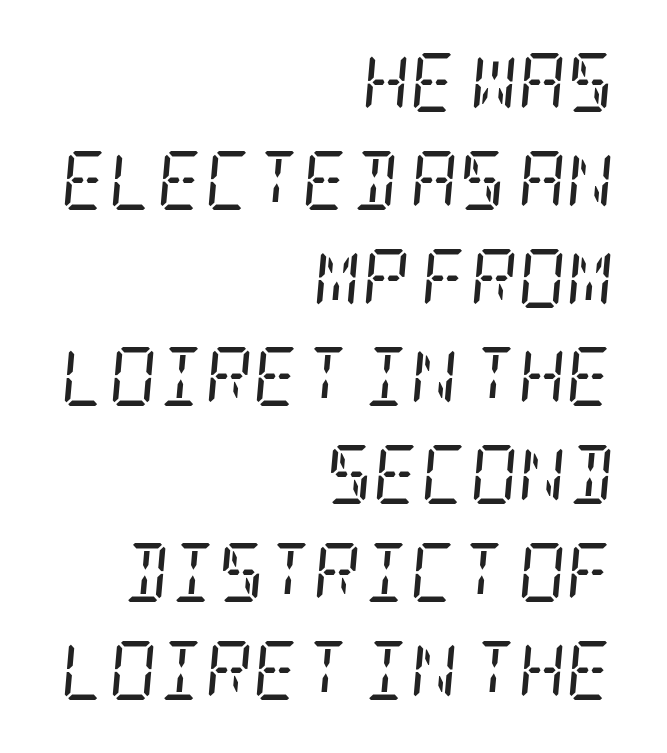
{"serif": "yes", "italic": "yes", "lean": "right", "slant_degrees": 5, "bold": "no", "weight": "regular", "width": "condensed", "stroke_contrast": "low", "x_height": "large", "underline": "no", "align": "right", "line_spacing": "normal", "line_spacing_ratio": 1.66, "letter_spacing": "normal", "letter_spacing_em": 0.0, "glyph_px": 59}
